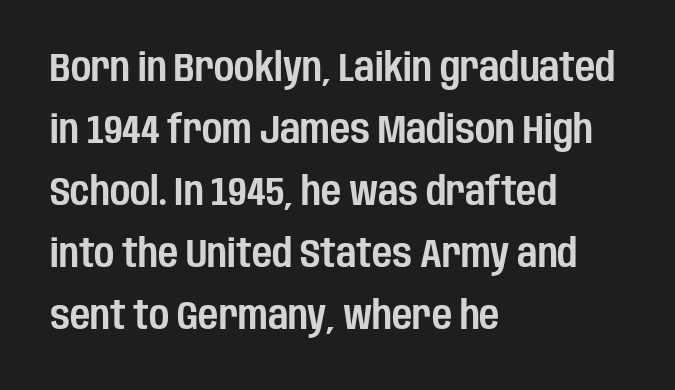
Has an underline been added? It has not. The type family on display is of the sans-serif kind. The typesetter chose a ragged-right arrangement here. The type is set solid horizontally, with unmodified tracking.
